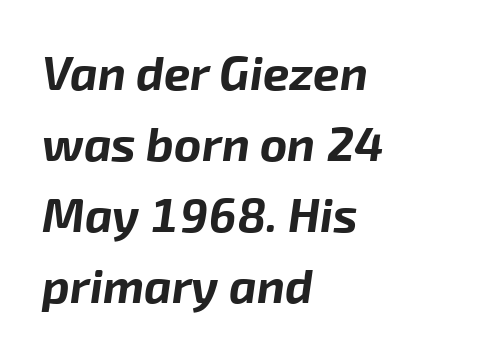
The image shows 47 px bold type, italic (leaning right); set left-aligned, normal line spacing (1.51x), normal letter spacing, not underlined; low stroke contrast and a medium x-height.
